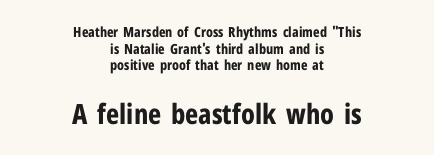
Typeset on center — no edge is straight. The area under the type is left untouched. The face used here is proportionally spaced, like ordinary book or web type. Heavy-handed strokes throughout: this text is bold. The characters display no serif detailing; their extremities are plain. The tracking reads as untouched default to a designer's eye.
